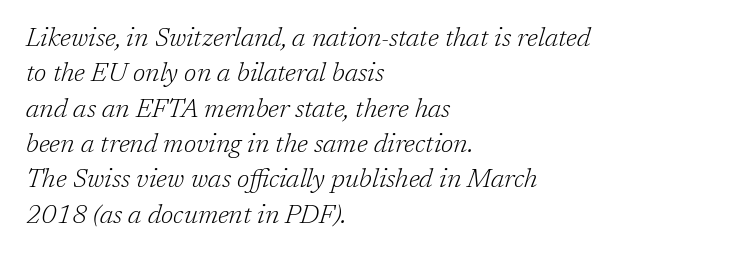
Q: Is the text bold? A: No.
Q: Is the text italic (slanted)? A: Yes, it leans right by about 17 degrees.
Q: Is the text underlined? A: No.
Q: How is the paragraph aligned? A: Left-aligned.
Q: Is the spacing between letters normal or unusually wide? A: Normal.
Q: Is the spacing between lines tight, normal or loose? A: Normal.
